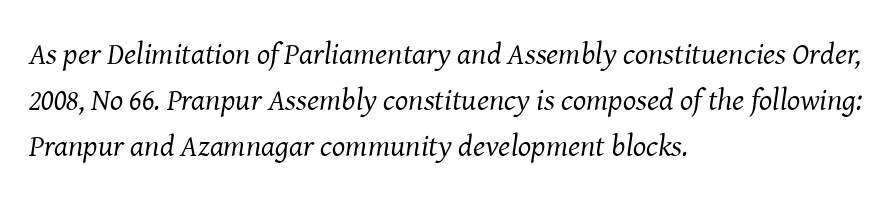
{"serif": "yes", "italic": "yes", "lean": "right", "slant_degrees": 8, "bold": "no", "weight": "regular", "width": "normal", "stroke_contrast": "medium", "x_height": "medium", "monospaced": "no", "underline": "no", "align": "left", "line_spacing": "normal", "line_spacing_ratio": 1.48, "letter_spacing": "normal", "letter_spacing_em": 0.0, "glyph_px": 31}
